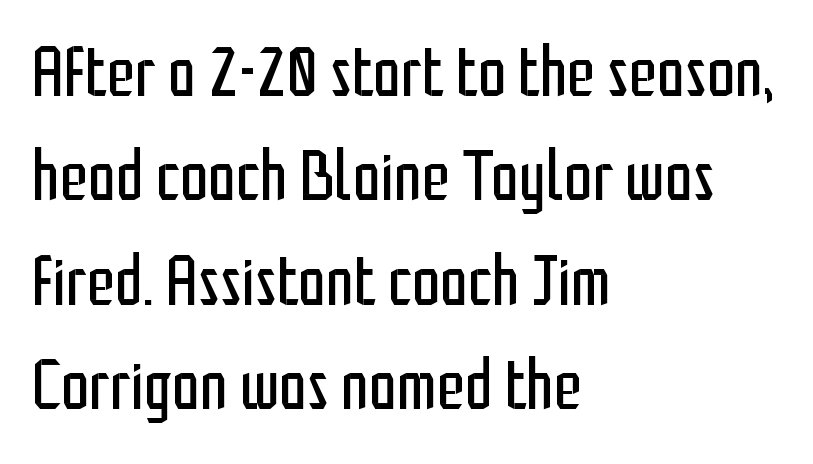
The image shows 71 px regular-weight, condensed sans-serif type, upright; set left-aligned, normal line spacing (1.47x), normal letter spacing, not underlined; low stroke contrast and a medium x-height.
